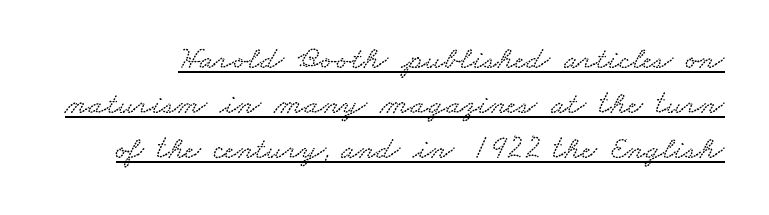
{"width": "wide", "stroke_contrast": "low", "x_height": "small", "monospaced": "no", "underline": "yes", "line_spacing": "normal", "line_spacing_ratio": 1.37, "letter_spacing": "normal", "letter_spacing_em": 0.0, "glyph_px": 33}
